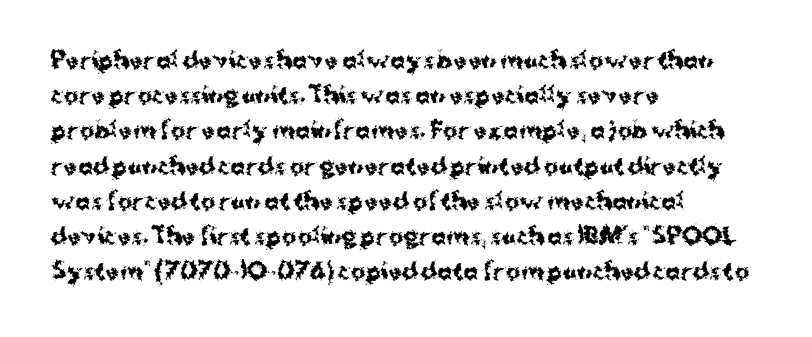
Q: Is the text bold? A: Yes.
Q: Is the text italic (slanted)? A: No, it is upright.
Q: Is the text underlined? A: No.
Q: How is the paragraph aligned? A: Left-aligned.
Q: Is the spacing between letters normal or unusually wide? A: Normal.
Q: Is the spacing between lines tight, normal or loose? A: Normal.
